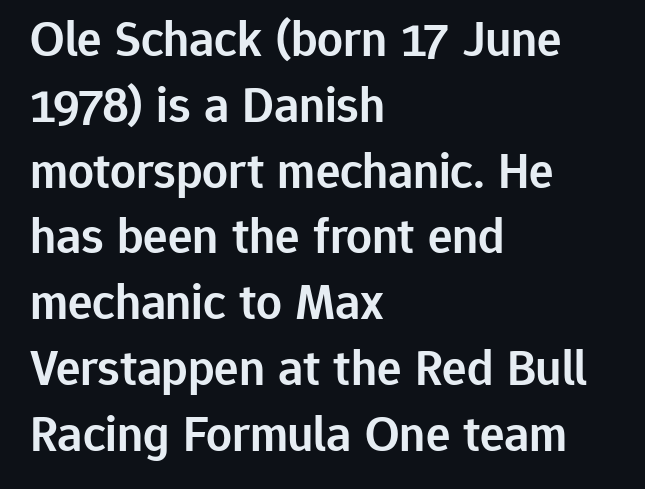
A student would call this left alignment; a typographer would say flush left, rag right. A roman cut, with each character standing at attention. This rendering features lettering with no underline. Proportional: the letters do not fall into vertical columns.
